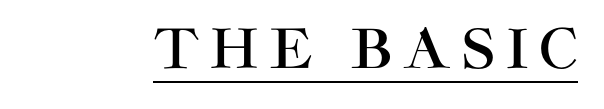
Q: Is the text italic (slanted)? A: No, it is upright.
Q: Is the typeface a serif or a sans-serif typeface? A: Sans-serif.
Q: Is the text underlined? A: Yes.
Q: Is the spacing between letters normal or unusually wide? A: Unusually wide.
Q: Width (condensed, normal, or wide)? A: Normal.
Q: Stroke contrast? A: High.
Q: x-height? A: Large.
Q: Monospaced? A: No.
